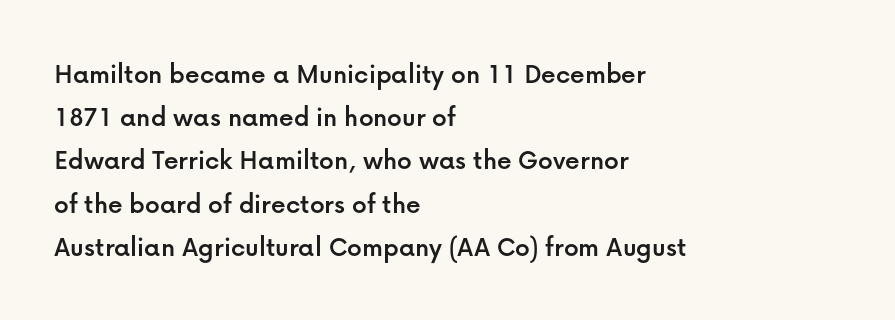
{"serif": "no", "italic": "no", "width": "normal", "stroke_contrast": "low", "x_height": "medium", "monospaced": "no", "underline": "no", "align": "left", "line_spacing": "normal", "line_spacing_ratio": 1.49, "letter_spacing": "normal", "letter_spacing_em": 0.0, "glyph_px": 29}
